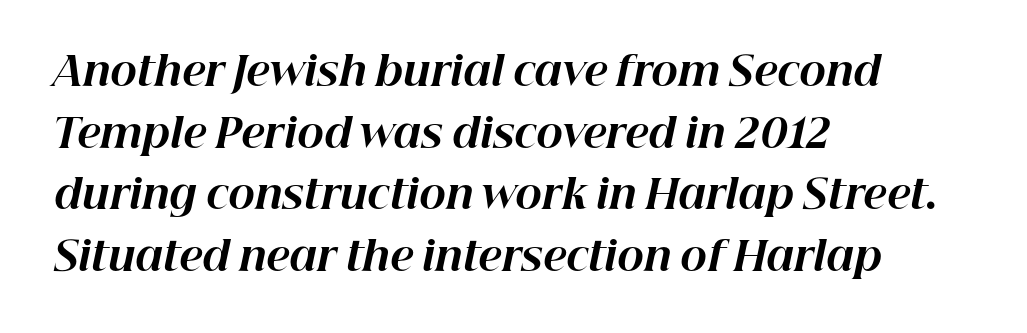
The image shows 40 px bold type, italic (leaning right); set left-aligned, normal line spacing (1.54x), normal letter spacing, not underlined; high stroke contrast and a medium x-height.
